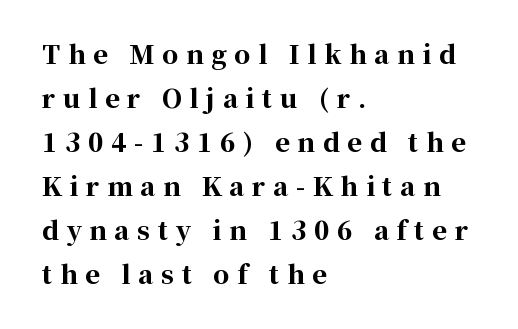
How heavy is the stroke? Heavy — this is a bold. Left-aligned paragraph, ragged on the right. Clear beneath every line of the passage. The specimen reads as upright at a glance.
